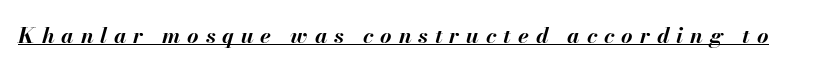
Q: Is the text bold? A: Yes.
Q: Is the text italic (slanted)? A: Yes, it leans right by about 13 degrees.
Q: Is the text underlined? A: Yes.
Q: Is the spacing between letters normal or unusually wide? A: Unusually wide.
